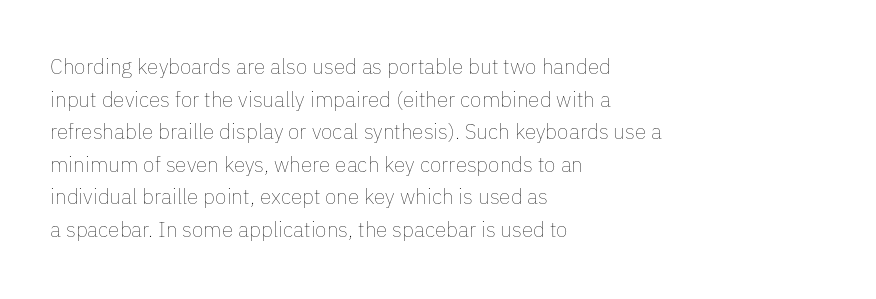
{"italic": "no", "bold": "no", "underline": "no", "align": "left", "line_spacing": "normal", "line_spacing_ratio": 1.55, "letter_spacing": "normal", "letter_spacing_em": 0.0, "glyph_px": 21}
